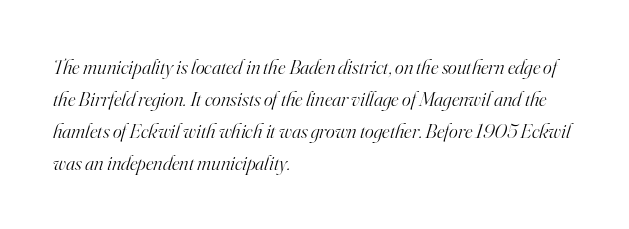
Q: Is the text bold? A: No.
Q: Is the text italic (slanted)? A: Yes, it leans right by about 16 degrees.
Q: Is the text underlined? A: No.
Q: How is the paragraph aligned? A: Left-aligned.
Q: Is the spacing between letters normal or unusually wide? A: Normal.
Q: Is the spacing between lines tight, normal or loose? A: Normal.
